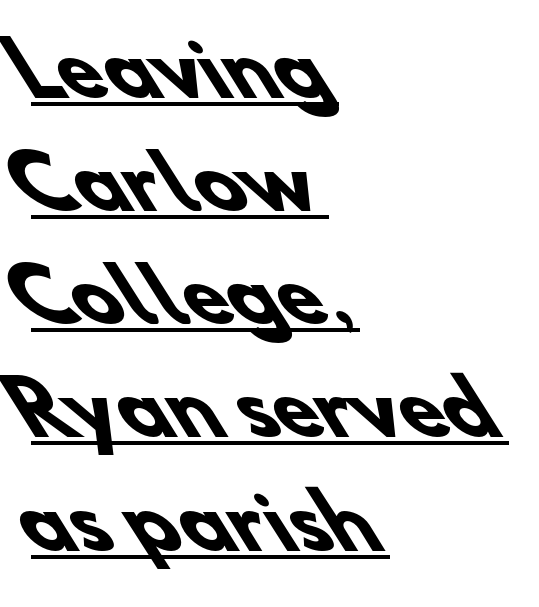
{"serif": "no", "bold": "yes", "weight": "heavy", "width": "normal", "stroke_contrast": "low", "x_height": "small", "monospaced": "no", "underline": "yes", "align": "left", "line_spacing": "normal", "line_spacing_ratio": 1.55, "letter_spacing": "normal", "letter_spacing_em": 0.0, "glyph_px": 73}
